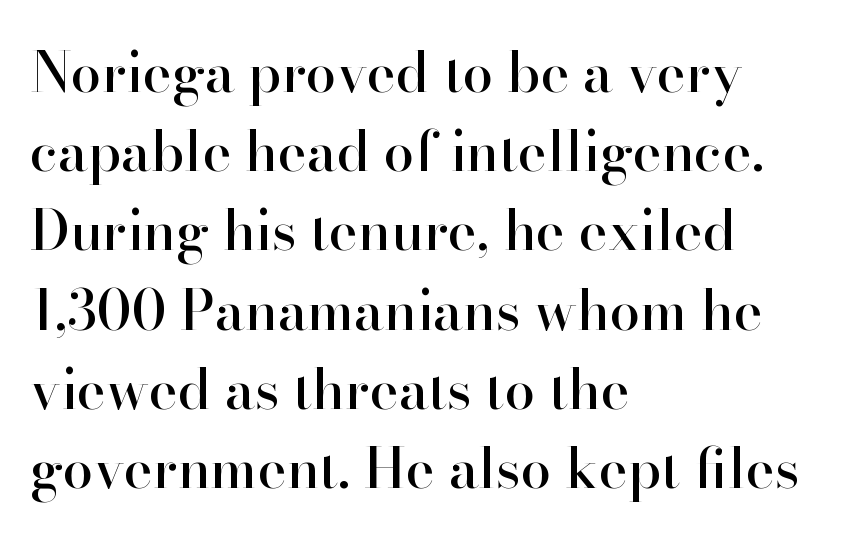
Q: Is the text italic (slanted)? A: No, it is upright.
Q: Is the typeface a serif or a sans-serif typeface? A: Serif.
Q: Is the text underlined? A: No.
Q: How is the paragraph aligned? A: Left-aligned.
Q: Is the spacing between letters normal or unusually wide? A: Normal.
Q: Is the spacing between lines tight, normal or loose? A: Normal.
Q: Width (condensed, normal, or wide)? A: Normal.
Q: Stroke contrast? A: High.
Q: x-height? A: Small.
Q: Monospaced? A: No.
